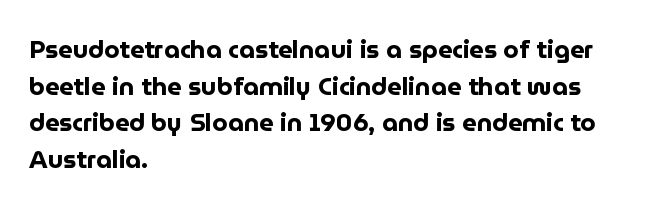
Compared with an ordinary text face, these strokes are far heavier — a full bold. Tall strokes in this sample are plumb rather than angled. Reading down the block, your eye returns to a fixed left position each line. The space directly below the letters is spotless. Leading matches the norm, producing a regular column. The type is set solid horizontally, with unmodified tracking.
